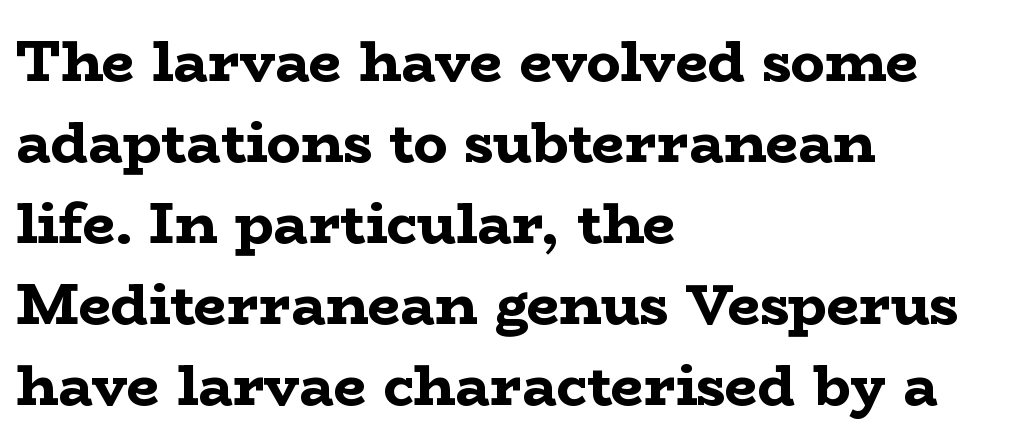
{"serif": "yes", "italic": "no", "bold": "yes", "weight": "bold", "width": "wide", "stroke_contrast": "low", "x_height": "medium", "monospaced": "no", "underline": "no", "align": "left", "line_spacing": "normal", "line_spacing_ratio": 1.42, "letter_spacing": "normal", "letter_spacing_em": 0.0, "glyph_px": 57}
